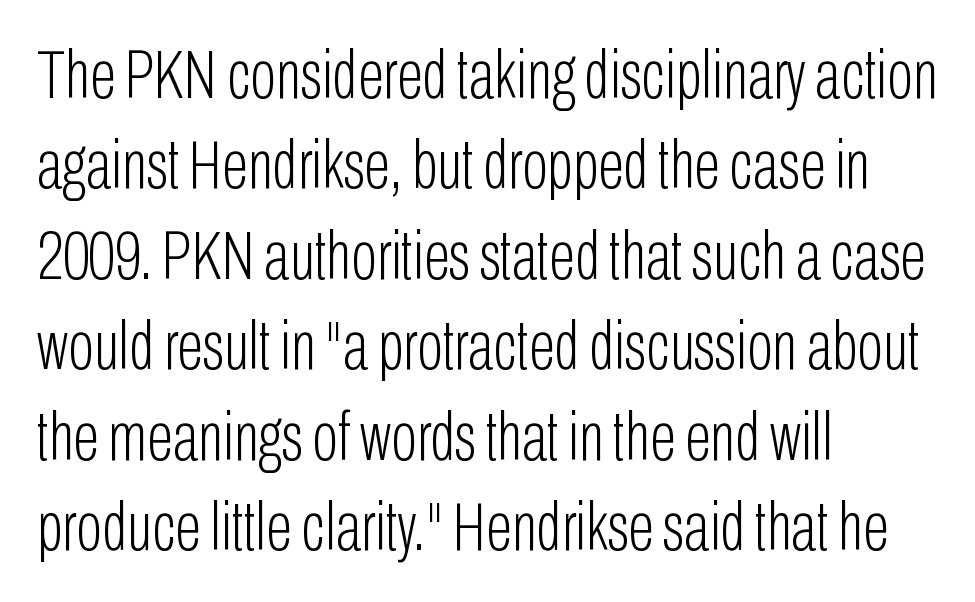
Bare-footed words on every line. The line-height multiplier appears to be the usual default. The type family on display is of the sans-serif kind. How are the letters spaced? Ordinarily, with no added tracking. Ink coverage per letter is moderate at most. A student would call this left alignment; a typographer would say flush left, rag right.
